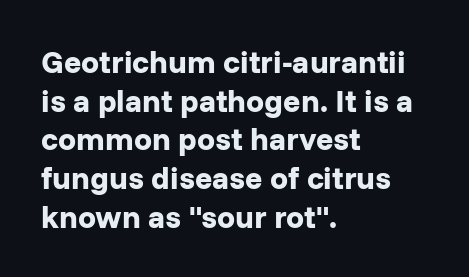
The image shows 32 px bold sans-serif type, upright; set left-aligned, line spacing 1.21x, normal letter spacing, not underlined; low stroke contrast and a medium x-height.
